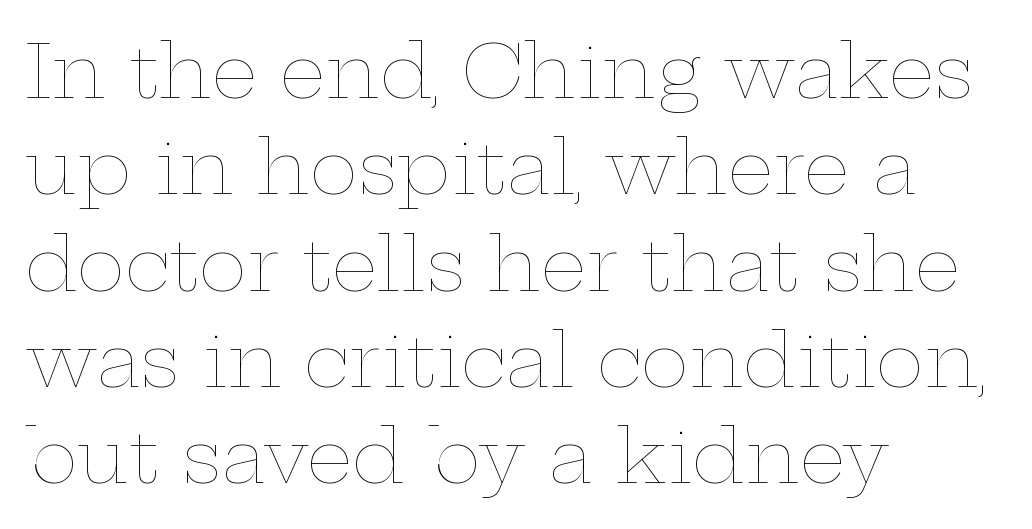
The rendering uses a moderate line-height, typical for paragraphs. Each stroke keeps to a modest, everyday thickness or less. Do the characters align in a grid? No, the font is proportional. This rendering uses left alignment, leaving the right contour irregular. The line texture is even and compact thanks to regular tracking.
